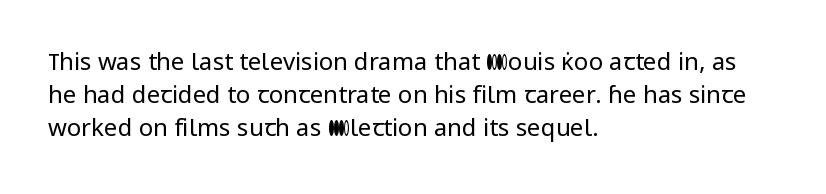
These lines stack with their left ends in a neat column. Letters rest on an invisible, unmarked baseline. The lines sit at an ordinary, default distance from one another. The type sits square on the baseline with zero lean. No letter is thick-stroked: the sample isn't bold. Default kerning and tracking; the words read as compact shapes.
